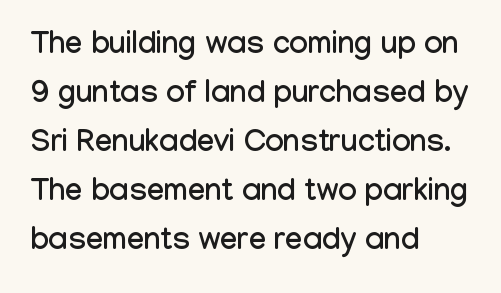
The image shows 31 px condensed sans-serif type, upright; set left-aligned, normal line spacing (1.58x), normal letter spacing, not underlined; low stroke contrast and a medium x-height.
